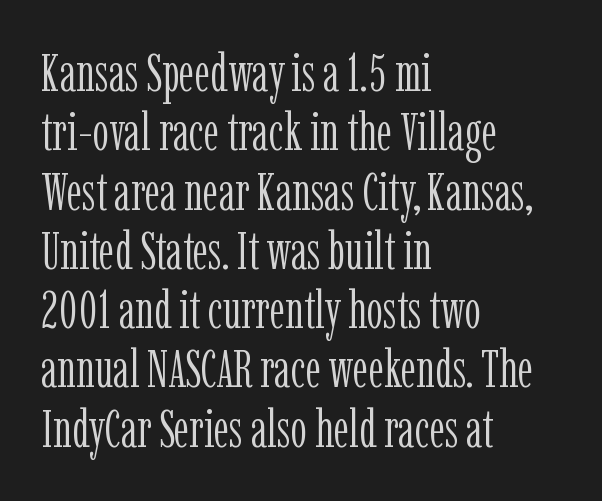
{"serif": "yes", "italic": "no", "bold": "no", "weight": "light", "width": "condensed", "stroke_contrast": "low", "x_height": "medium", "monospaced": "no", "underline": "no", "align": "left", "line_spacing": "tight", "line_spacing_ratio": 1.14, "letter_spacing": "normal", "letter_spacing_em": 0.0, "glyph_px": 52}
